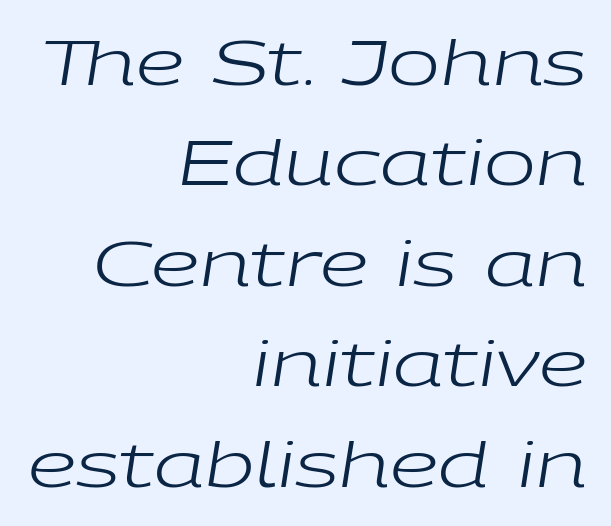
The string is rendered with underlining switched off. Each word holds together tightly as a unit, with standard inter-letter gaps. Compared with a flush-left layout, this one pins lines to the opposite, right side. The rendering uses natural spacing where letterforms have individual widths.
